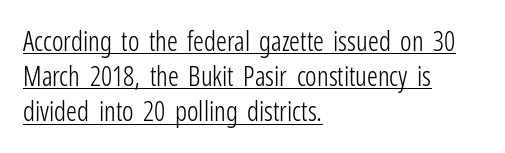
Teacher's note: observe the even left margin — that is flush-left alignment. Decoration check: the copy is underlined. The line-height multiplier appears to be the usual default. You could call the tracking neutral — neither tight nor loose. A light-to-regular cut is what we see here. A roman cut, with each character standing at attention.
